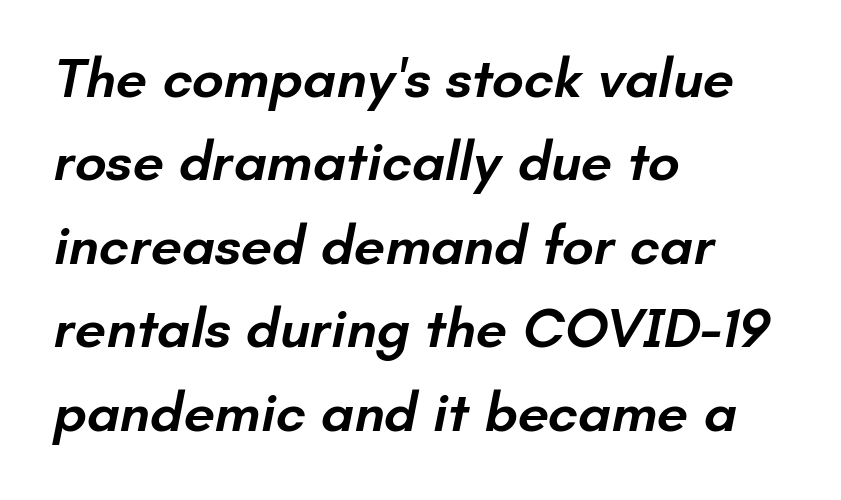
{"serif": "no", "bold": "semi", "weight": "semibold", "width": "normal", "stroke_contrast": "low", "x_height": "small", "monospaced": "no", "underline": "no", "align": "left", "line_spacing": "normal", "line_spacing_ratio": 1.49, "letter_spacing": "normal", "letter_spacing_em": 0.0, "glyph_px": 56}
